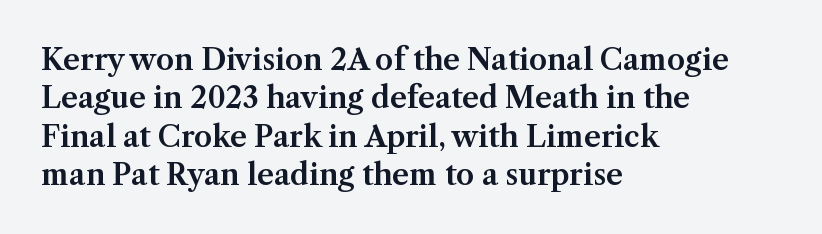
The image shows 29 px serif type, upright; set left-aligned, normal line spacing (1.32x), normal letter spacing, not underlined; medium stroke contrast and a medium x-height.
